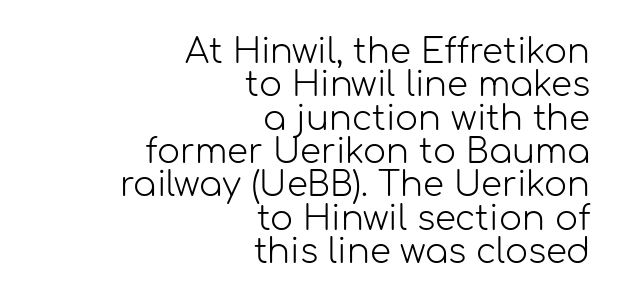
Q: Is the text bold? A: No.
Q: Is the text italic (slanted)? A: No, it is upright.
Q: Is the typeface a serif or a sans-serif typeface? A: Sans-serif.
Q: Is the text underlined? A: No.
Q: How is the paragraph aligned? A: Right-aligned.
Q: Is the spacing between letters normal or unusually wide? A: Normal.
Q: Is the spacing between lines tight, normal or loose? A: Tight.
Q: Width (condensed, normal, or wide)? A: Normal.
Q: Stroke contrast? A: Low.
Q: x-height? A: Medium.
Q: Monospaced? A: No.
